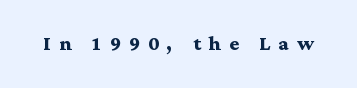
Plain, unruled lines of type. Typesetter's note: full bold, strokes at maximum text heaviness. No italicization has been applied; the sample stays upright. How are the letters spaced? Widely, with obvious added tracking.
